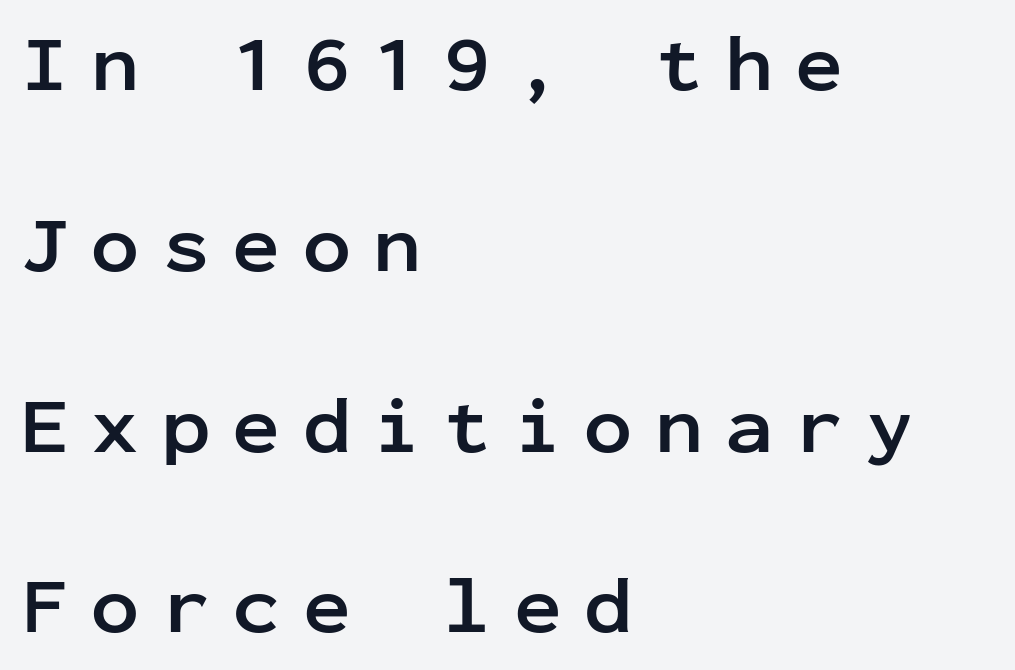
Q: Is the text bold? A: Yes.
Q: Is the text italic (slanted)? A: No, it is upright.
Q: Is the typeface a serif or a sans-serif typeface? A: Sans-serif.
Q: Is the text underlined? A: No.
Q: How is the paragraph aligned? A: Left-aligned.
Q: Is the spacing between letters normal or unusually wide? A: Unusually wide.
Q: Is the spacing between lines tight, normal or loose? A: Loose.
Q: Width (condensed, normal, or wide)? A: Normal.
Q: Stroke contrast? A: Low.
Q: x-height? A: Medium.
Q: Monospaced? A: Yes.
